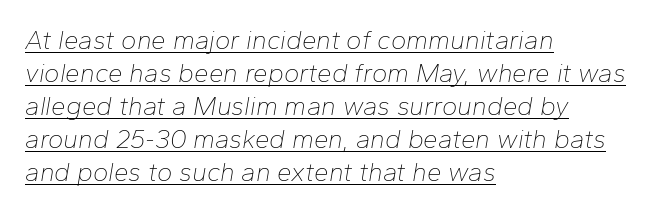
Think standard paragraph weight, or any step lighter than that. Vertical spacing — default. Quick note: italic. The setting favours the left margin, as ordinary paragraphs usually do. Glyph-to-glyph distance matches everyday printed text.
